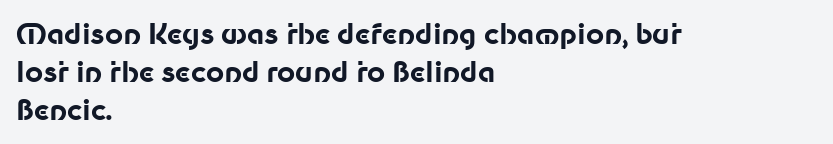
Line beginnings align vertically; line endings do not. You'd pick this weight for a headline — it's a proper bold. There is no visible air inserted between adjacent glyphs. Each row of text sits above clean, open space. The glyphs in this specimen are sans serif.
